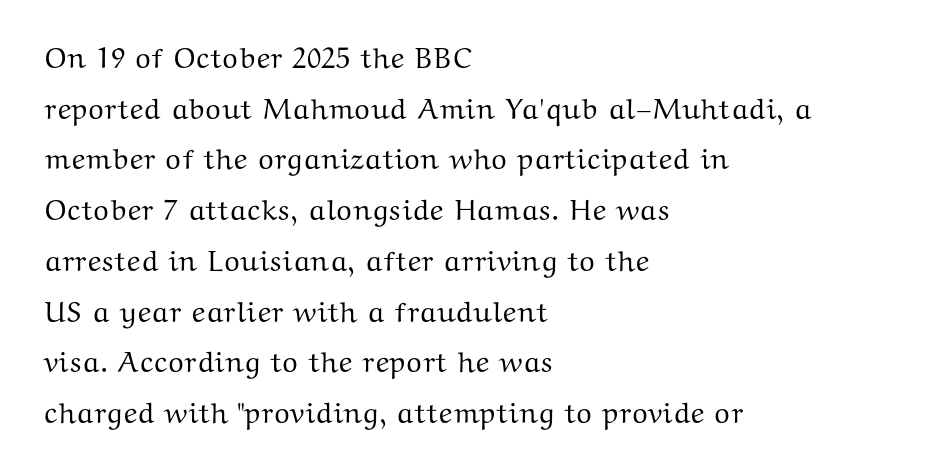
{"serif": "yes", "italic": "no", "width": "wide", "stroke_contrast": "medium", "x_height": "medium", "monospaced": "no", "underline": "no", "align": "left", "line_spacing_ratio": 1.75, "letter_spacing": "normal", "letter_spacing_em": 0.0, "glyph_px": 29}
